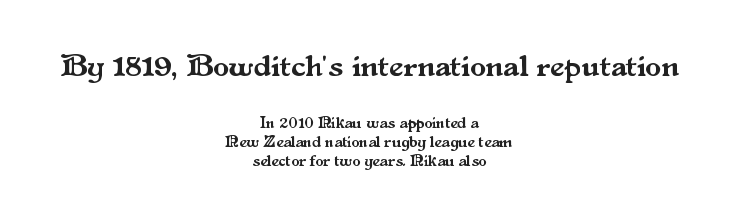
Character size in the leading block exceeds that of the trailing block. Is the letter spacing exaggerated? No — it looks like the ordinary default. Type style note: has serifs. Rule under the text: the space is simply empty. The paragraph has two soft edges and a firm central axis.
